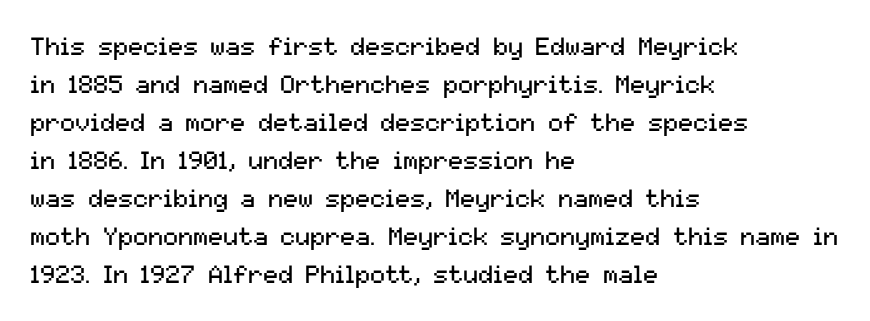
The font's upright variant was chosen for this text. The specimen omits any rule beneath the text block's lines. All the whitespace from short lines collects on the right. Tracking here is standard; glyphs follow each other at the usual distance.
